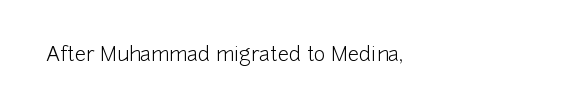
Posture: upright roman. Short note: letters normally spaced. The weight would be labelled regular, book, light, or lighter still. Lines of text with bare space underneath.
